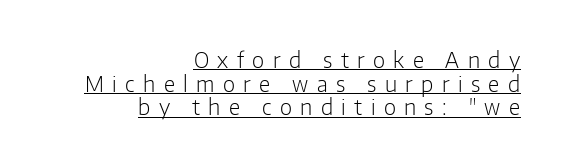
The image shows 21 px text type, upright; set right-aligned, tight line spacing (1.13x), unusually wide letter spacing (+0.4 em), underlined.
